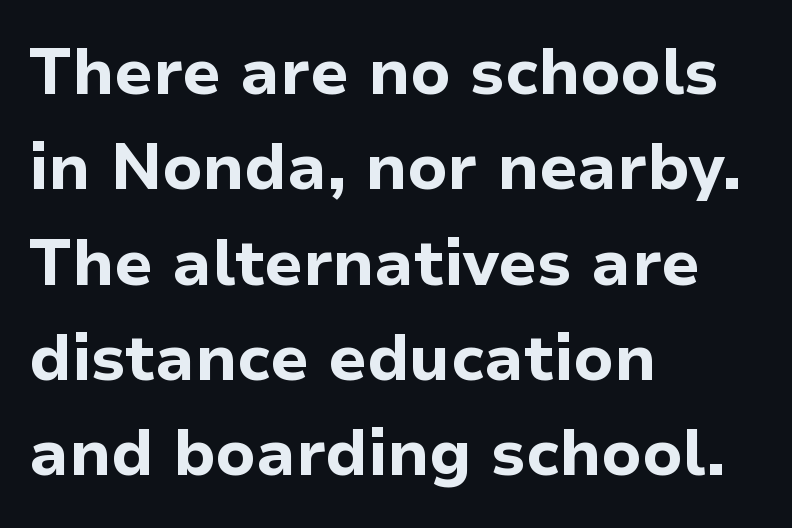
The image shows 64 px bold sans-serif type, upright; set left-aligned, normal line spacing (1.49x), normal letter spacing, not underlined; low stroke contrast and a medium x-height.
